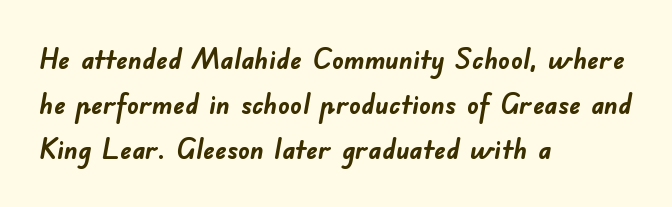
Q: Is the text bold? A: Yes.
Q: Is the typeface a serif or a sans-serif typeface? A: Sans-serif.
Q: Is the text underlined? A: No.
Q: How is the paragraph aligned? A: Left-aligned.
Q: Is the spacing between letters normal or unusually wide? A: Normal.
Q: Is the spacing between lines tight, normal or loose? A: Normal.
Q: Width (condensed, normal, or wide)? A: Normal.
Q: Stroke contrast? A: Low.
Q: x-height? A: Small.
Q: Monospaced? A: No.
